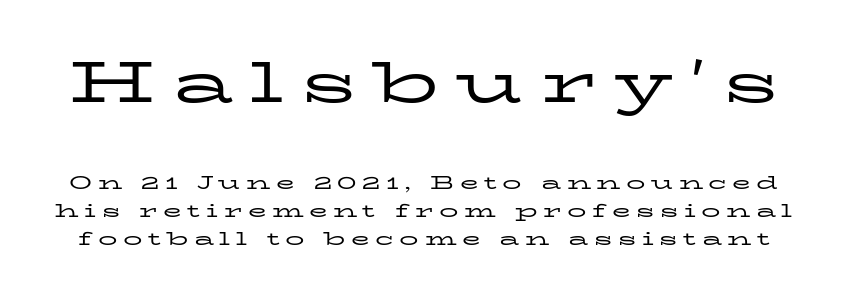
{"serif": "yes", "italic": "no", "bold": "no", "weight": "regular", "width": "wide", "stroke_contrast": "low", "x_height": "medium", "monospaced": "no", "underline": "no", "line_spacing": "normal", "line_spacing_ratio": 1.46, "letter_spacing": "wide", "letter_spacing_em": 0.29, "larger_block": "first", "size_ratio": 3.05, "glyph_px": 58}
